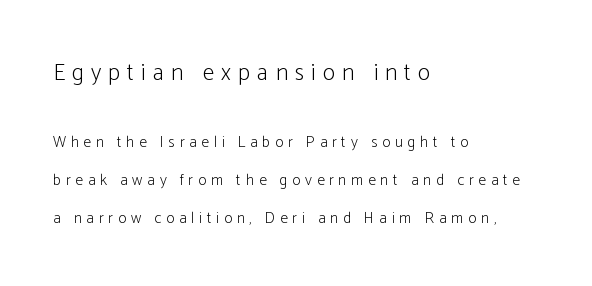
This sample is left-justified, so line endings fall wherever the words run out. These lines stand farther apart than default settings would place them. Between one letter and the next there's a generous, obvious gap. A roman cut, with each character standing at attention. Weight class: somewhere from thin through regular. Top chunk: large. Bottom chunk: small.
